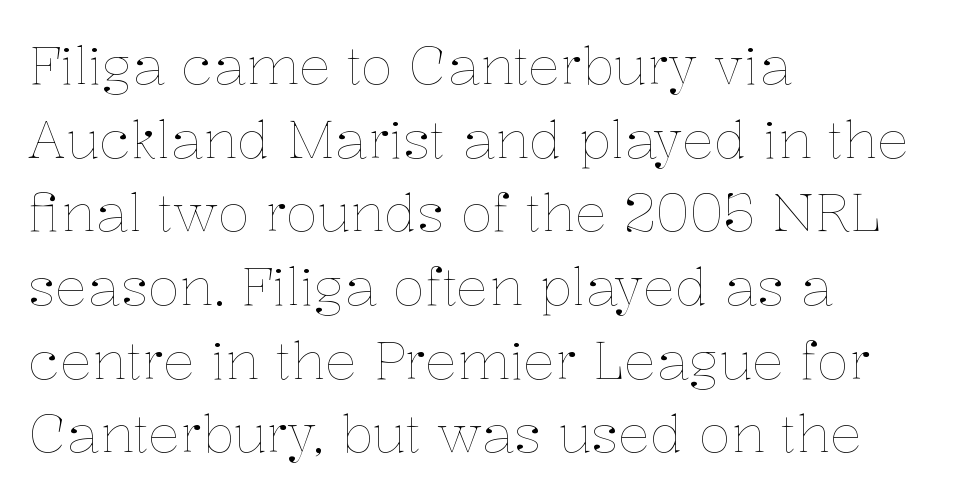
The image shows 53 px thin type, upright; set left-aligned, normal line spacing (1.39x), normal letter spacing, not underlined; low stroke contrast and a medium x-height.
